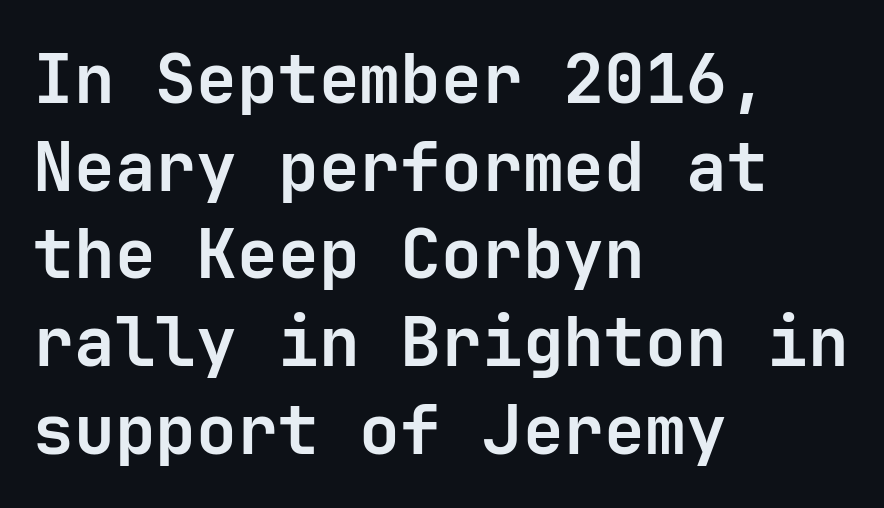
As a designer I'd log this as weight 700, bold. In terms of leading, this rendering sits right in the middle. This rendering leaves character spacing at its baseline value. Only glyphs here, with clear space below each row.
